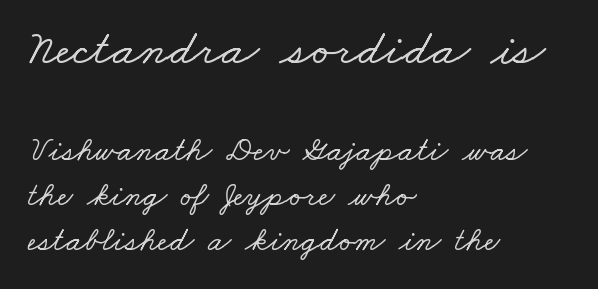
Q: Is the typeface a serif or a sans-serif typeface? A: Serif.
Q: Is the text underlined? A: No.
Q: How is the paragraph aligned? A: Left-aligned.
Q: Is the spacing between letters normal or unusually wide? A: Normal.
Q: Is the spacing between lines tight, normal or loose? A: Normal.
Q: Which block of text is set in a larger size, the first (top) or the second (bottom)? A: The first (top) one.
Q: Width (condensed, normal, or wide)? A: Wide.
Q: Stroke contrast? A: Low.
Q: x-height? A: Small.
Q: Monospaced? A: No.
